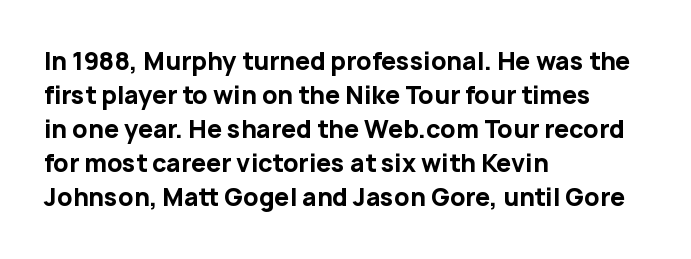
Q: Is the text bold? A: Yes.
Q: Is the text italic (slanted)? A: No, it is upright.
Q: Is the text underlined? A: No.
Q: How is the paragraph aligned? A: Left-aligned.
Q: Is the spacing between letters normal or unusually wide? A: Normal.
Q: Is the spacing between lines tight, normal or loose? A: Normal.
